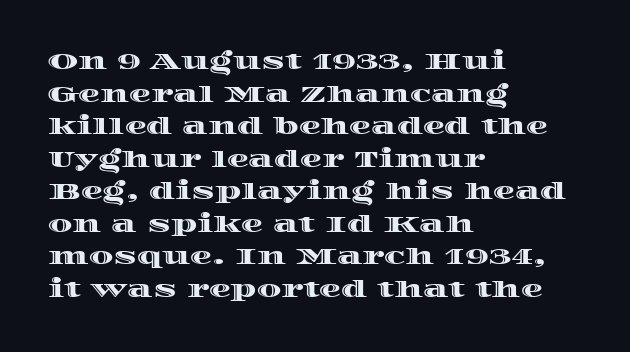
{"italic": "no", "underline": "no", "align": "left", "line_spacing": "normal", "line_spacing_ratio": 1.48, "letter_spacing": "normal", "letter_spacing_em": 0.0, "glyph_px": 22}
